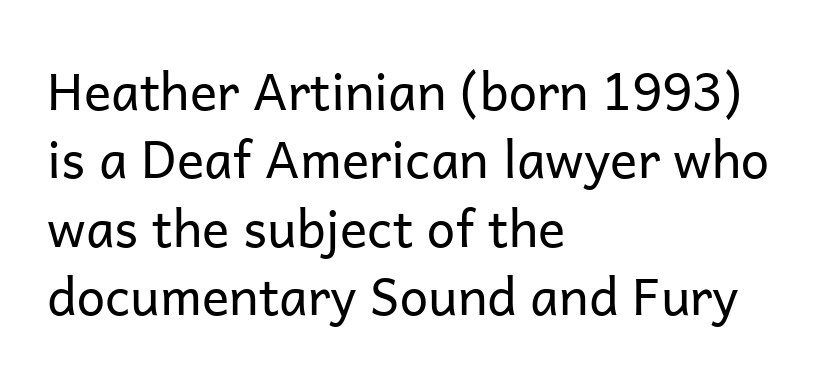
The image shows 51 px regular-weight sans-serif type, upright; set left-aligned, normal line spacing (1.34x), normal letter spacing, not underlined; low stroke contrast and a medium x-height.
